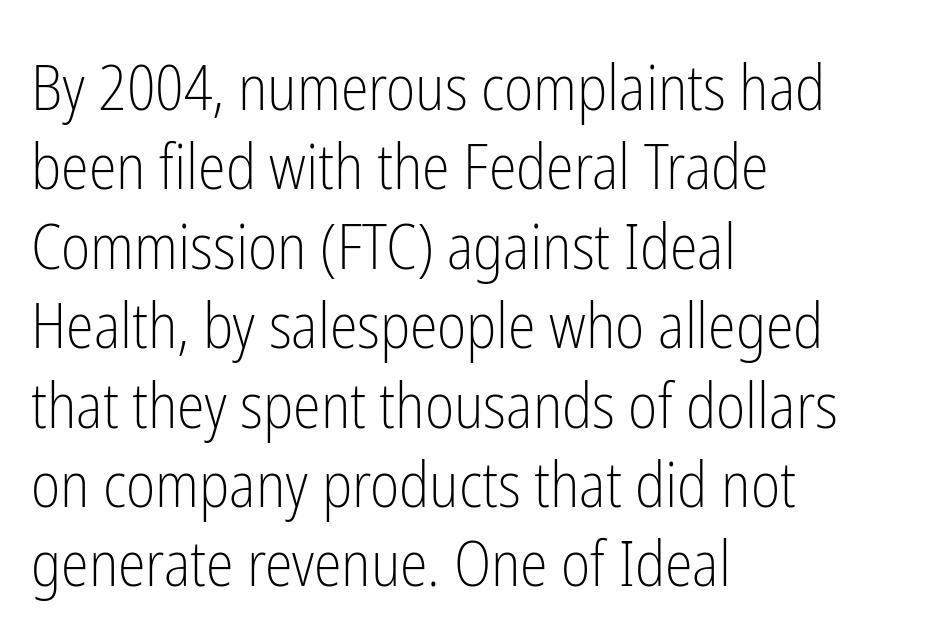
Q: Is the text bold? A: No.
Q: Is the text italic (slanted)? A: No, it is upright.
Q: Is the typeface a serif or a sans-serif typeface? A: Sans-serif.
Q: Is the text underlined? A: No.
Q: How is the paragraph aligned? A: Left-aligned.
Q: Is the spacing between letters normal or unusually wide? A: Normal.
Q: Is the spacing between lines tight, normal or loose? A: Normal.
Q: Width (condensed, normal, or wide)? A: Condensed.
Q: Stroke contrast? A: Low.
Q: x-height? A: Medium.
Q: Monospaced? A: No.
